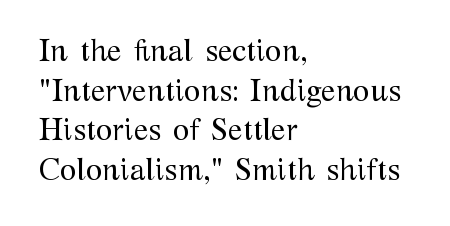
{"serif": "yes", "italic": "no", "bold": "no", "weight": "regular", "width": "normal", "stroke_contrast": "medium", "x_height": "medium", "monospaced": "no", "underline": "no", "align": "left", "line_spacing": "normal", "line_spacing_ratio": 1.32, "letter_spacing": "normal", "letter_spacing_em": 0.0, "glyph_px": 30}
